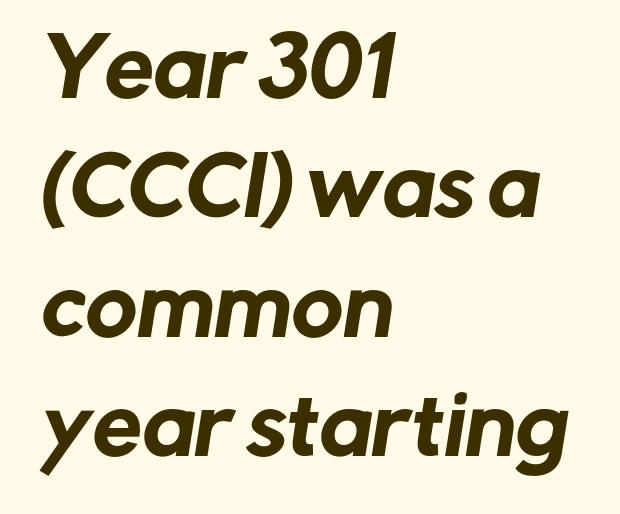
Type without underlining. Honestly, the row spacing looks completely unremarkable. You could call the tracking neutral — neither tight nor loose. This sample has the flowing, uneven cadence of proportional lettering.
